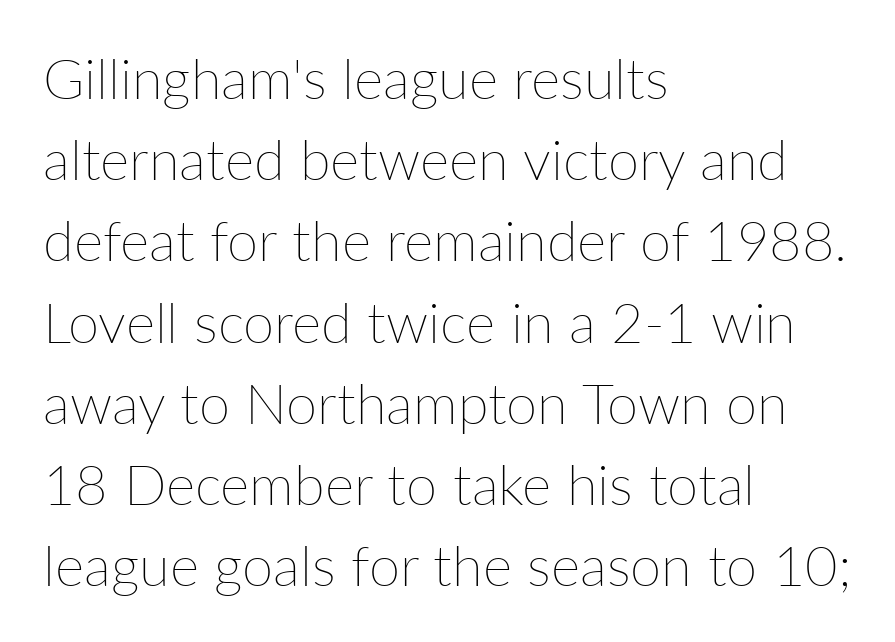
The image shows 56 px thin type, upright; set left-aligned, normal line spacing (1.45x), normal letter spacing, not underlined; low stroke contrast and a medium x-height.
